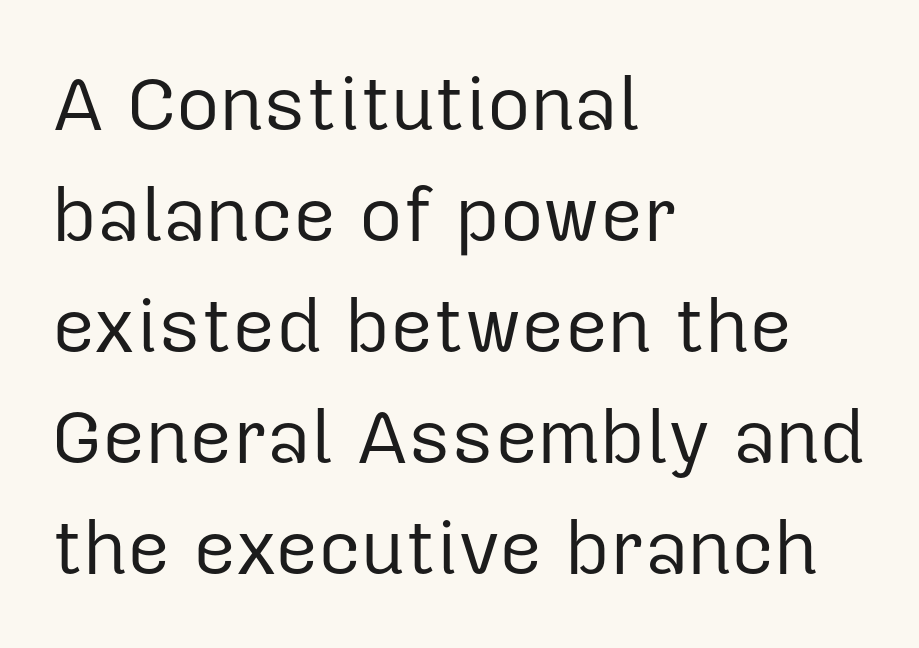
This is not heavy type; no bold has been used. Ascenders rise straight up at ninety degrees. A bare baseline throughout the passage. Spacing verdict: proportional, widths tailored to each character.
